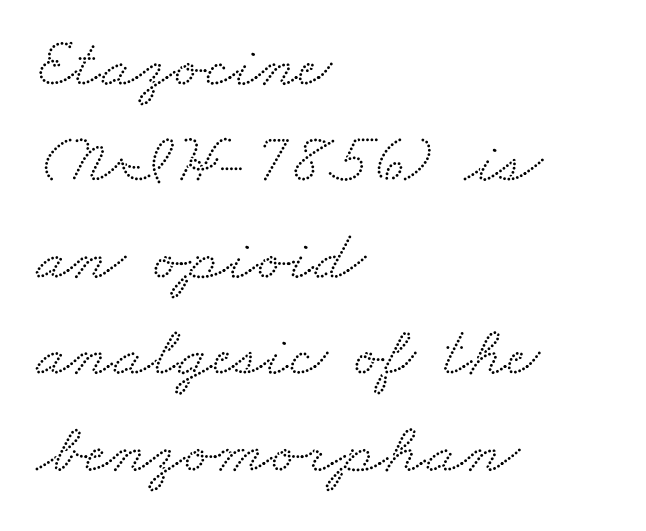
Q: Is the typeface a serif or a sans-serif typeface? A: Serif.
Q: Is the text underlined? A: No.
Q: How is the paragraph aligned? A: Left-aligned.
Q: Is the spacing between letters normal or unusually wide? A: Normal.
Q: Is the spacing between lines tight, normal or loose? A: Normal.
Q: Width (condensed, normal, or wide)? A: Wide.
Q: Stroke contrast? A: Medium.
Q: x-height? A: Small.
Q: Monospaced? A: No.
